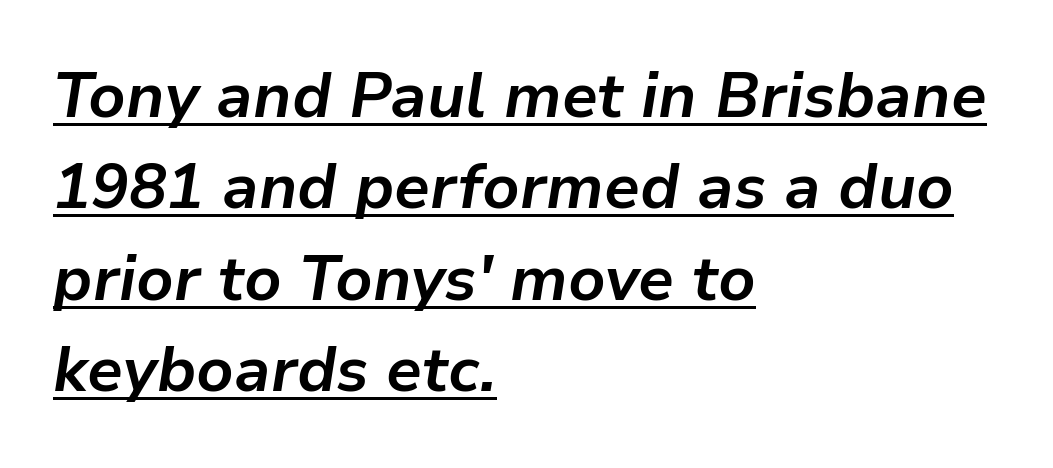
Q: Is the text bold? A: Yes.
Q: Is the text italic (slanted)? A: Yes, it leans right by about 9 degrees.
Q: Is the text underlined? A: Yes.
Q: How is the paragraph aligned? A: Left-aligned.
Q: Is the spacing between letters normal or unusually wide? A: Normal.
Q: Is the spacing between lines tight, normal or loose? A: Normal.
Q: Width (condensed, normal, or wide)? A: Normal.
Q: Stroke contrast? A: Low.
Q: x-height? A: Medium.
Q: Monospaced? A: No.
